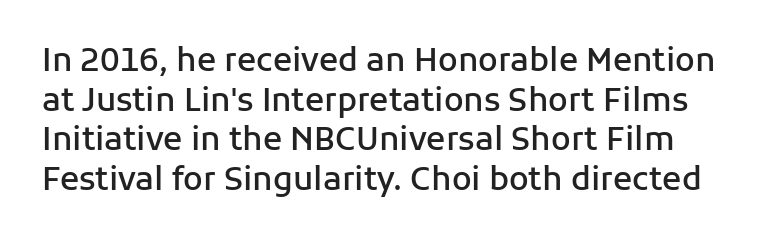
The image shows 32 px semibold sans-serif type, upright; set line spacing 1.24x, normal letter spacing, not underlined; low stroke contrast and a medium x-height.
